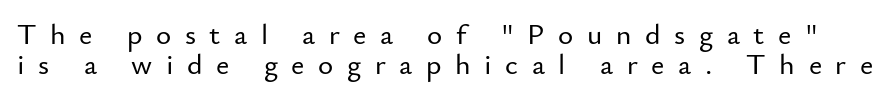
The image shows 29 px sans-serif type, upright; set tight line spacing (1.04x), unusually wide letter spacing (+0.47 em), not underlined; low stroke contrast and a small x-height.
